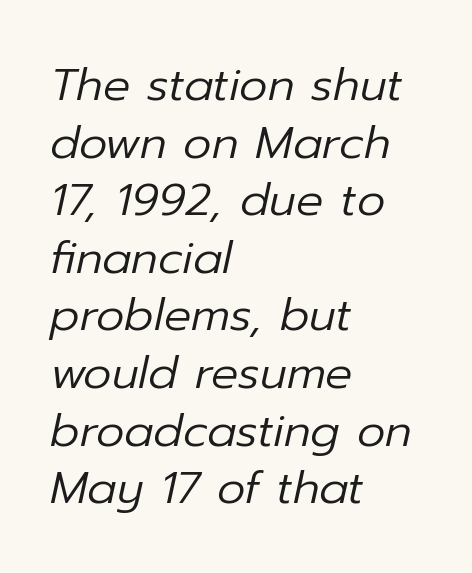
Varying glyph widths throughout — classic text-font behaviour. Descenders are the only things crossing below the line. Notice how the stems are inclined rather than vertical — that's the hallmark of italics. The face used here is rendered with its standard letterfit. Caption: face not bold, strokes unweighted.
